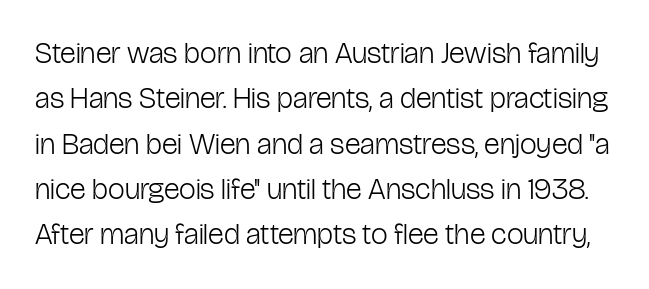
The image shows 30 px light, condensed sans-serif type, upright; set normal line spacing (1.51x), normal letter spacing, not underlined; low stroke contrast and a medium x-height.
